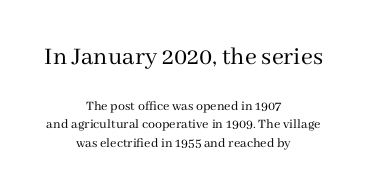
The weight would be labelled regular, book, light, or lighter still. Both edges are ragged and mirror each other, which tells us the setting is centered. Does extra space separate the letters? No, they use regular spacing. Any mark beneath the type? The region is blank.
